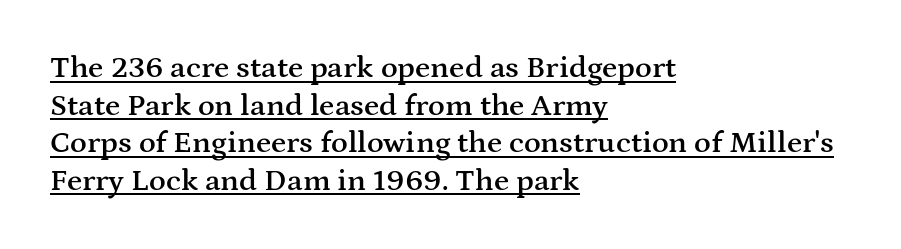
Q: Is the text bold? A: Semi-bold.
Q: Is the text italic (slanted)? A: No, it is upright.
Q: Is the typeface a serif or a sans-serif typeface? A: Serif.
Q: Is the text underlined? A: Yes.
Q: How is the paragraph aligned? A: Left-aligned.
Q: Is the spacing between letters normal or unusually wide? A: Normal.
Q: Width (condensed, normal, or wide)? A: Wide.
Q: Stroke contrast? A: Medium.
Q: x-height? A: Medium.
Q: Monospaced? A: No.
